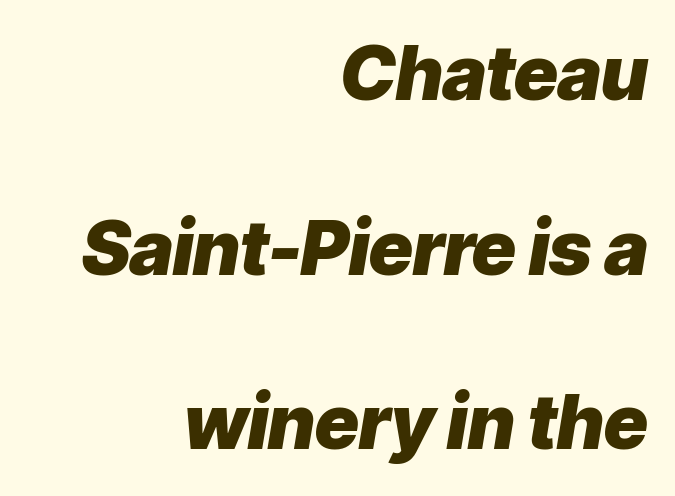
These lines are rendered in a variable-pitch font. Any mark beneath the type? The region is blank. The passage shown is emphatically bold. Summary of vertical rhythm: relaxed, with wide interline spacing.
